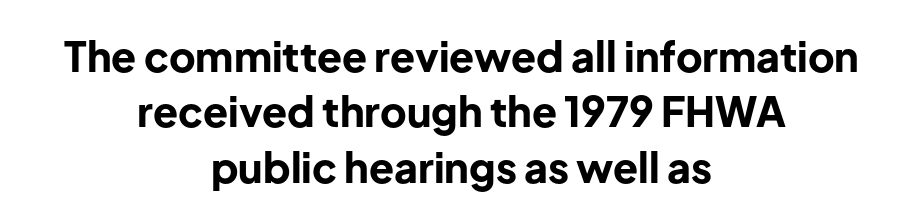
{"serif": "no", "italic": "no", "bold": "yes", "weight": "bold", "width": "normal", "stroke_contrast": "low", "x_height": "medium", "monospaced": "no", "underline": "no", "align": "center", "line_spacing": "normal", "line_spacing_ratio": 1.35, "letter_spacing": "normal", "letter_spacing_em": 0.0, "glyph_px": 41}
